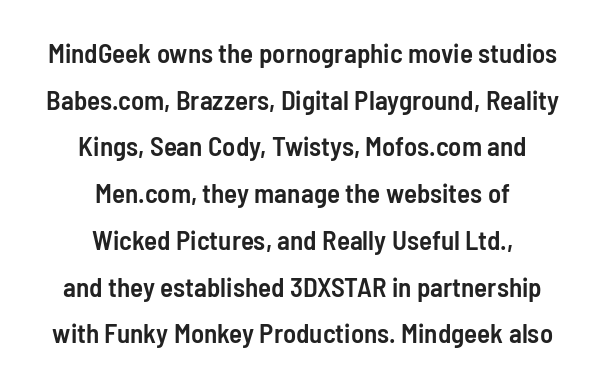
The string is rendered with underlining switched off. The rendering keeps characters at their native spacing. Nope, not italic — everything's standing straight. Weight: semibold (demi). The typesetter chose a symmetrical, centered arrangement here.
